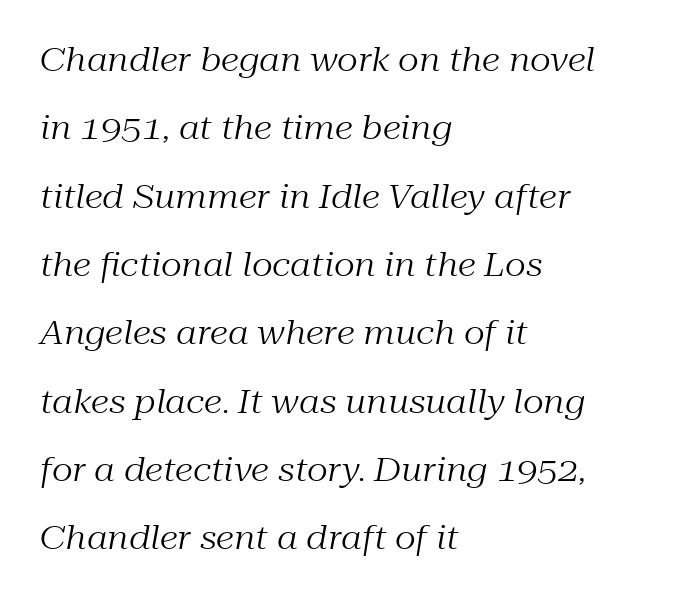
{"serif": "yes", "italic": "yes", "lean": "right", "slant_degrees": 10, "bold": "no", "weight": "regular", "width": "normal", "stroke_contrast": "medium", "x_height": "medium", "monospaced": "no", "underline": "no", "align": "left", "line_spacing": "loose", "line_spacing_ratio": 2.07, "letter_spacing": "normal", "letter_spacing_em": 0.0, "glyph_px": 33}
